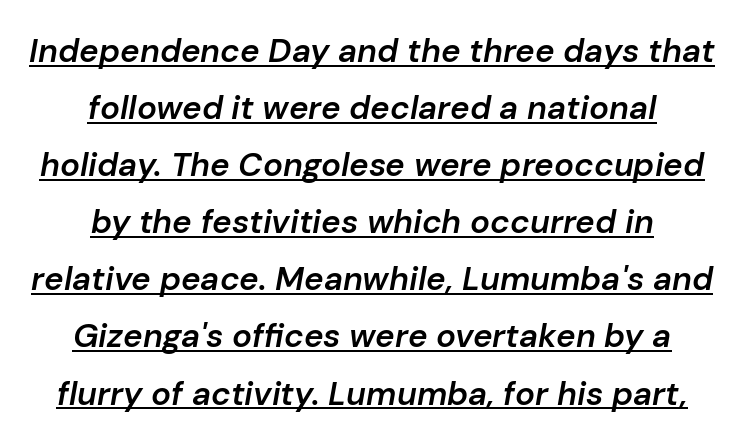
Teacher's note: observe the equal gaps on both sides — that is centered alignment. In designer terms, the underline attribute is active on this setting. Each glyph is drawn with semibold strokes, heavier than normal yet not fully bold. The letters sit at their default tracking, neither squeezed nor spread. Each letter keeps its own natural width here, so spacing adapts to shape.
